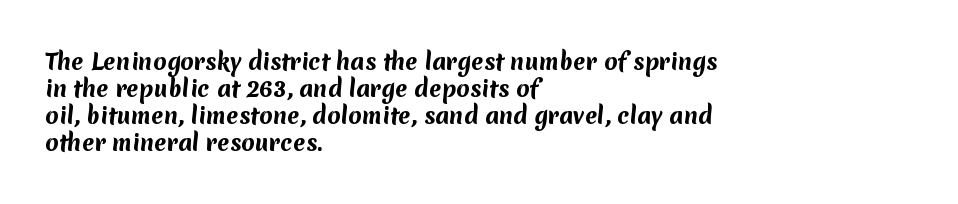
{"bold": "yes", "underline": "no", "align": "left", "line_spacing_ratio": 1.22, "letter_spacing": "normal", "letter_spacing_em": 0.0, "glyph_px": 22}
